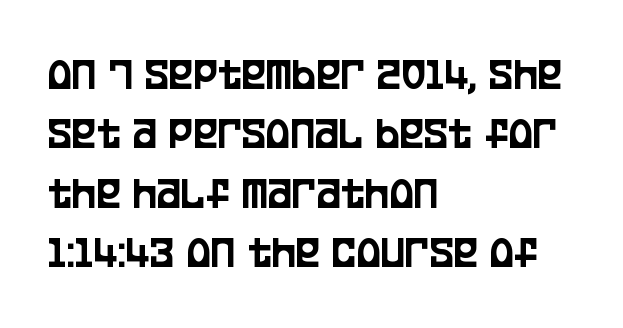
Q: Is the text italic (slanted)? A: No, it is upright.
Q: Is the typeface a serif or a sans-serif typeface? A: Sans-serif.
Q: Is the text underlined? A: No.
Q: How is the paragraph aligned? A: Left-aligned.
Q: Is the spacing between letters normal or unusually wide? A: Normal.
Q: Is the spacing between lines tight, normal or loose? A: Normal.
Q: Width (condensed, normal, or wide)? A: Condensed.
Q: Stroke contrast? A: Low.
Q: x-height? A: Large.
Q: Monospaced? A: No.
